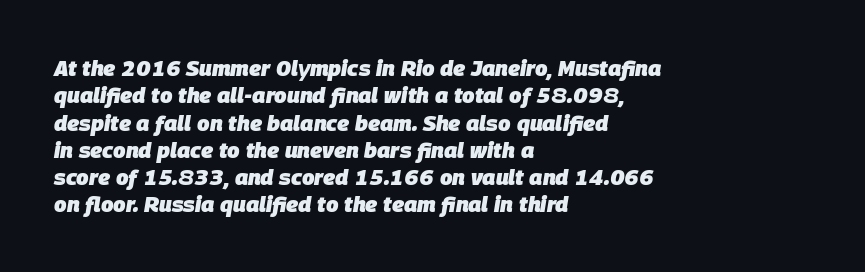
{"italic": "yes", "lean": "right", "slant_degrees": 9, "bold": "yes", "underline": "no", "align": "left", "line_spacing_ratio": 1.24, "letter_spacing": "normal", "letter_spacing_em": 0.0, "glyph_px": 22}
